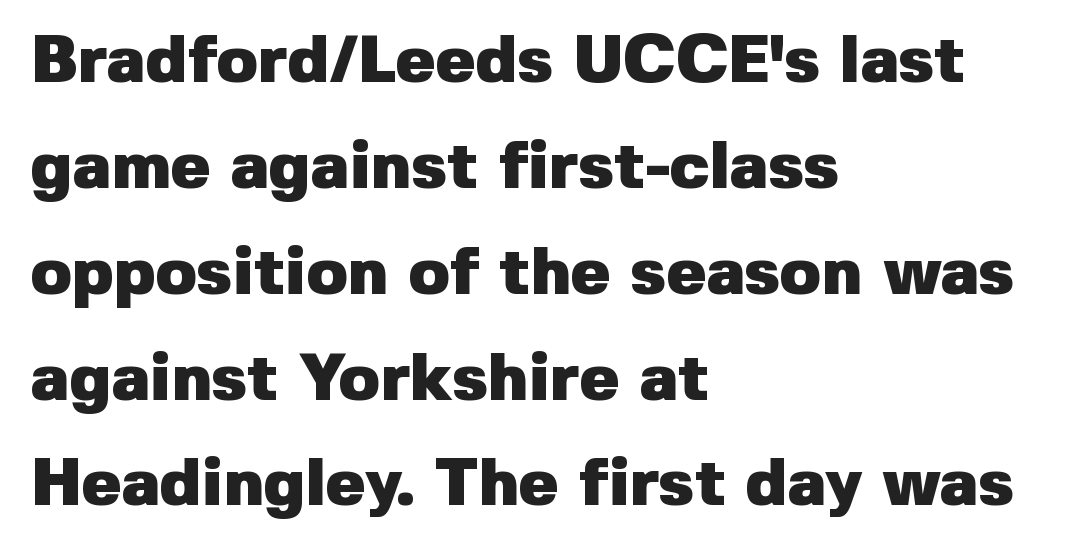
{"serif": "no", "italic": "no", "bold": "yes", "weight": "heavy", "width": "normal", "stroke_contrast": "low", "x_height": "medium", "monospaced": "no", "underline": "no", "align": "left", "line_spacing": "normal", "line_spacing_ratio": 1.58, "letter_spacing": "normal", "letter_spacing_em": 0.0, "glyph_px": 67}
